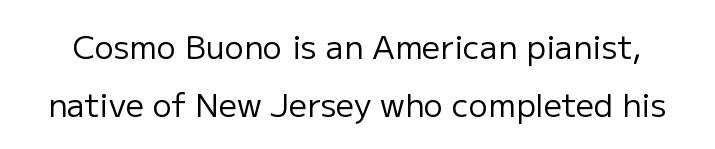
The image shows 32 px regular-weight sans-serif type, upright; set line spacing 1.82x, normal letter spacing, not underlined; low stroke contrast and a medium x-height.
